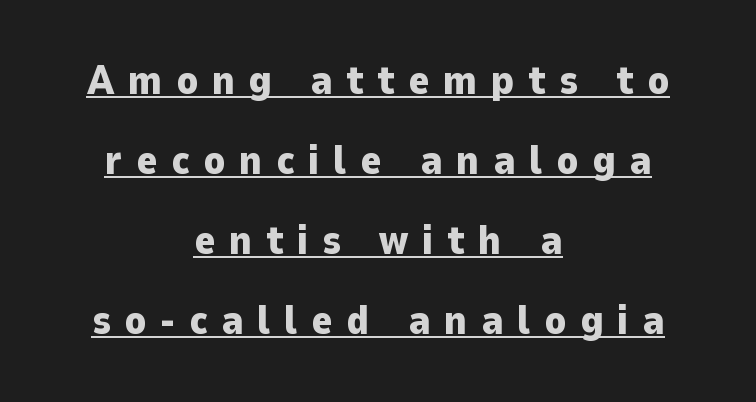
The image shows 40 px heavy sans-serif type, upright; set centered, loose line spacing (2.0x), unusually wide letter spacing (+0.34 em), underlined; low stroke contrast and a medium x-height.
